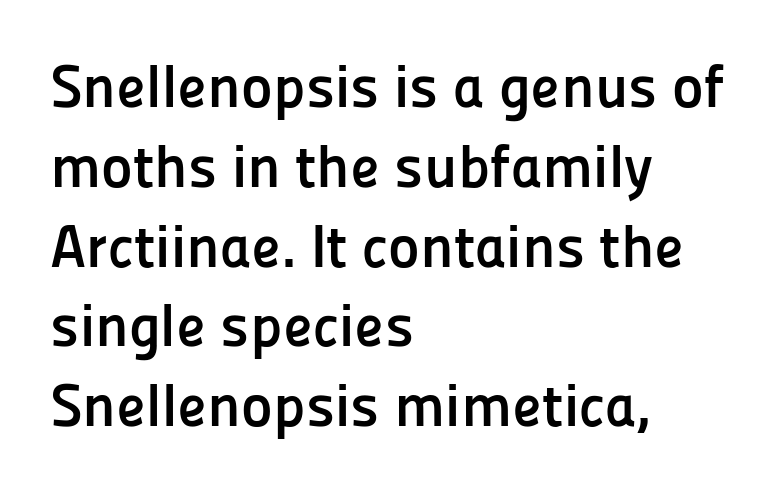
The image shows 60 px semibold sans-serif type, upright; set left-aligned, normal line spacing (1.33x), normal letter spacing, not underlined; low stroke contrast and a medium x-height.
